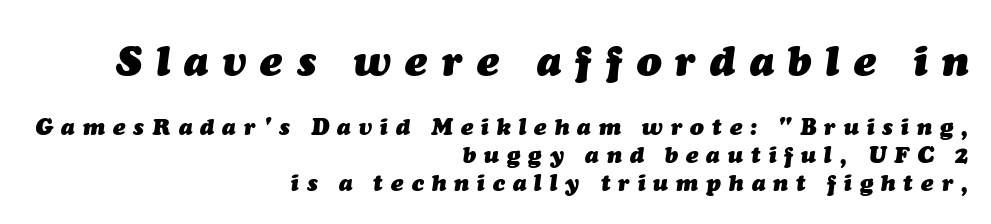
The image shows 41 px heavy type, italic (leaning right); set right-aligned, line spacing 1.22x, unusually wide letter spacing (+0.35 em), not underlined; the first (top) block is 1.78x larger; medium stroke contrast and a medium x-height.
